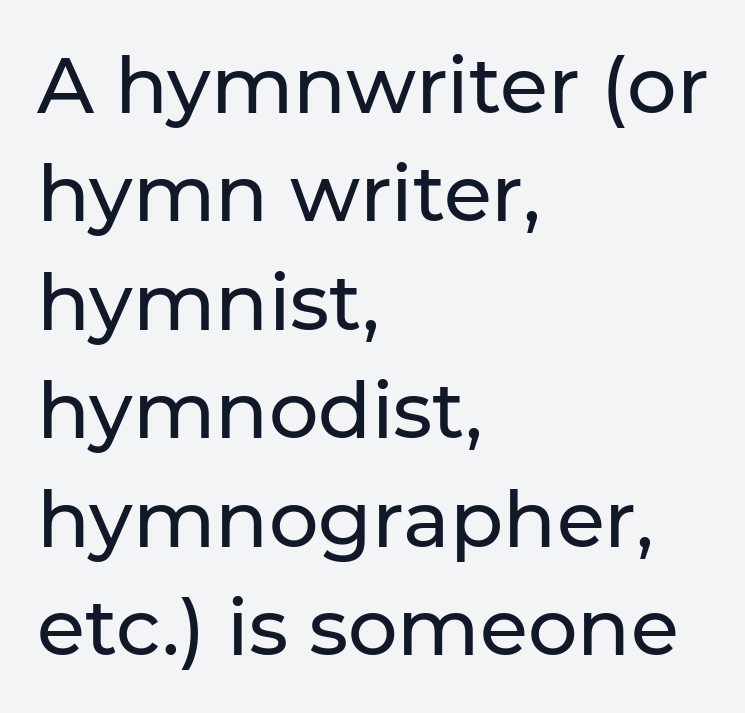
Descenders are the only things crossing below the line. A typesetter would label this face a sans. Is there much room between lines? A standard amount, neither cramped nor airy. One-word summary of the alignment: left. Nope, not italic — everything's standing straight. Tracking value appears to be zero — textbook default spacing.
